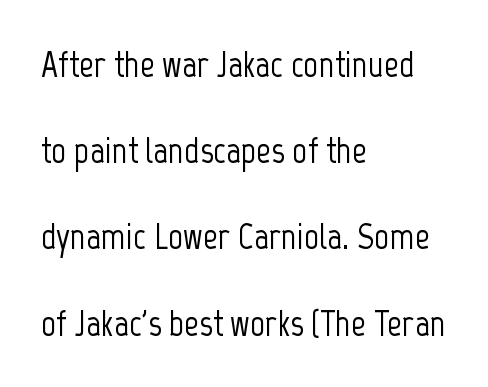
Horizontal bands of white between lines are thick stripes. Reading down the block, your eye returns to a fixed left position each line. The letters stand straight up with perfectly vertical stems. The designer went with a sans here, leaving each stem footless. Plain, unruled lines of type.
